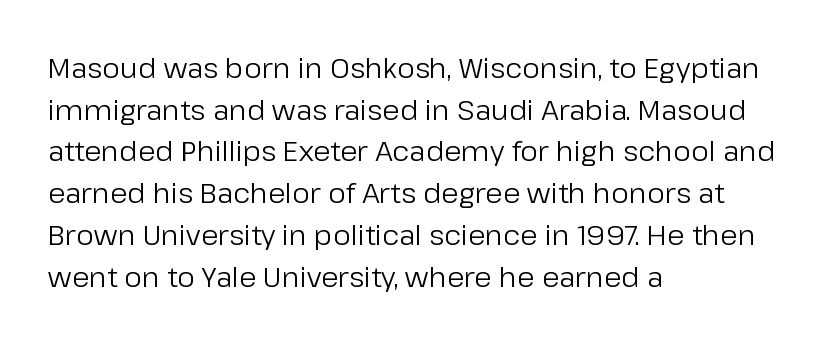
Q: Is the text bold? A: No.
Q: Is the text italic (slanted)? A: No, it is upright.
Q: Is the typeface a serif or a sans-serif typeface? A: Sans-serif.
Q: Is the text underlined? A: No.
Q: How is the paragraph aligned? A: Left-aligned.
Q: Is the spacing between letters normal or unusually wide? A: Normal.
Q: Is the spacing between lines tight, normal or loose? A: Normal.
Q: Width (condensed, normal, or wide)? A: Normal.
Q: Stroke contrast? A: Low.
Q: x-height? A: Medium.
Q: Monospaced? A: No.
